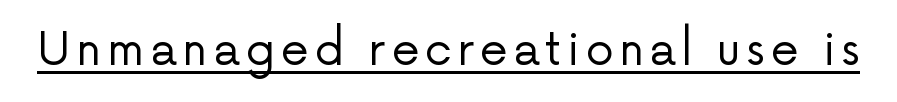
Q: Is the text bold? A: No.
Q: Is the text italic (slanted)? A: No, it is upright.
Q: Is the typeface a serif or a sans-serif typeface? A: Sans-serif.
Q: Is the text underlined? A: Yes.
Q: Width (condensed, normal, or wide)? A: Normal.
Q: Stroke contrast? A: Low.
Q: x-height? A: Medium.
Q: Monospaced? A: No.
